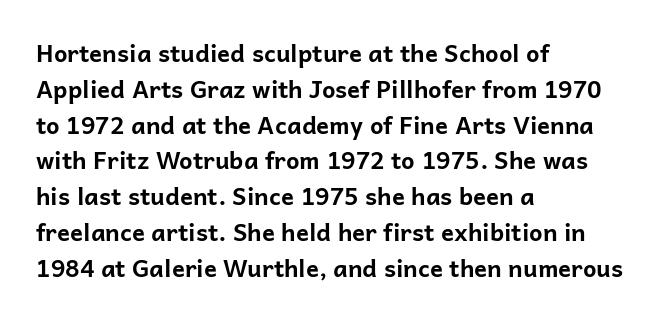
Italic: no, the glyphs are upright roman. Reading down the column, the eye jumps a familiar distance to each next line. Each row of text sits above clean, open space. Chunky letters — that's bold for sure.
